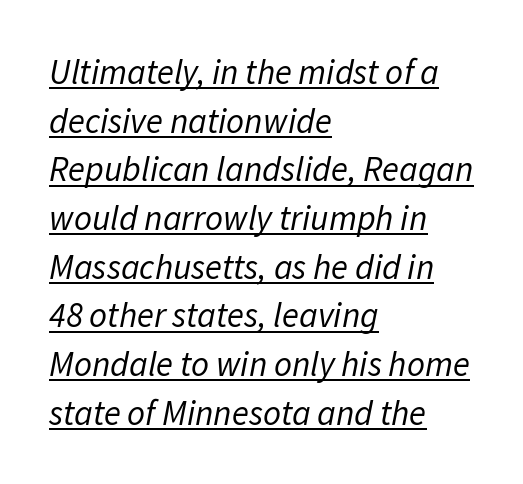
Q: Is the text bold? A: No.
Q: Is the text italic (slanted)? A: Yes, it leans right by about 11 degrees.
Q: Is the text underlined? A: Yes.
Q: How is the paragraph aligned? A: Left-aligned.
Q: Is the spacing between letters normal or unusually wide? A: Normal.
Q: Is the spacing between lines tight, normal or loose? A: Normal.
Q: Width (condensed, normal, or wide)? A: Normal.
Q: Stroke contrast? A: Low.
Q: x-height? A: Medium.
Q: Monospaced? A: No.
